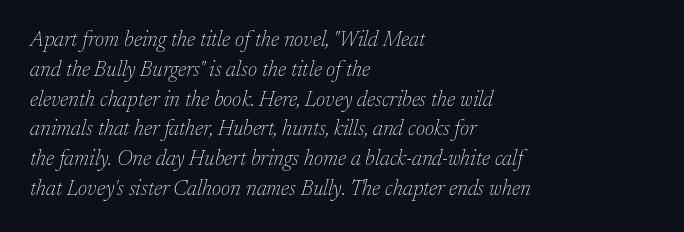
The image shows 21 px text type, italic (leaning right); set left-aligned, normal line spacing (1.42x), normal letter spacing, not underlined.
